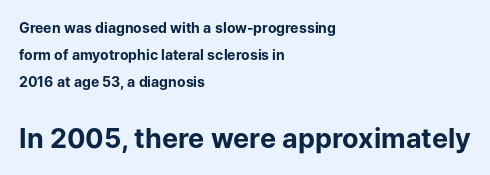
The image shows 27 px bold type, upright; set left-aligned, loose line spacing (1.92x), normal letter spacing, not underlined; the second (bottom) block is 1.93x larger.
